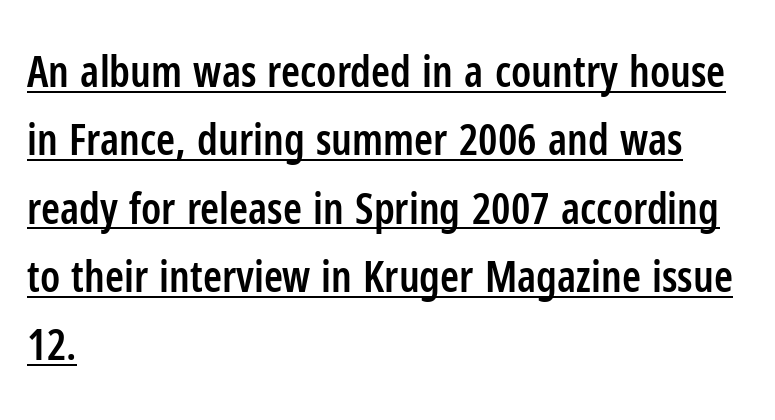
{"serif": "no", "italic": "no", "bold": "semi", "weight": "semibold", "width": "condensed", "stroke_contrast": "low", "x_height": "medium", "monospaced": "no", "underline": "yes", "align": "left", "line_spacing": "normal", "line_spacing_ratio": 1.59, "letter_spacing": "normal", "letter_spacing_em": 0.0, "glyph_px": 43}
